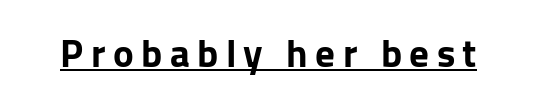
Every letter is thick-stroked: bold, no question. It's the straight-up-and-down kind of type. Varying glyph widths throughout — classic text-font behaviour. The text was rendered using a sans face with plain stroke endings. Descenders here cross a horizontal rule under the line.
